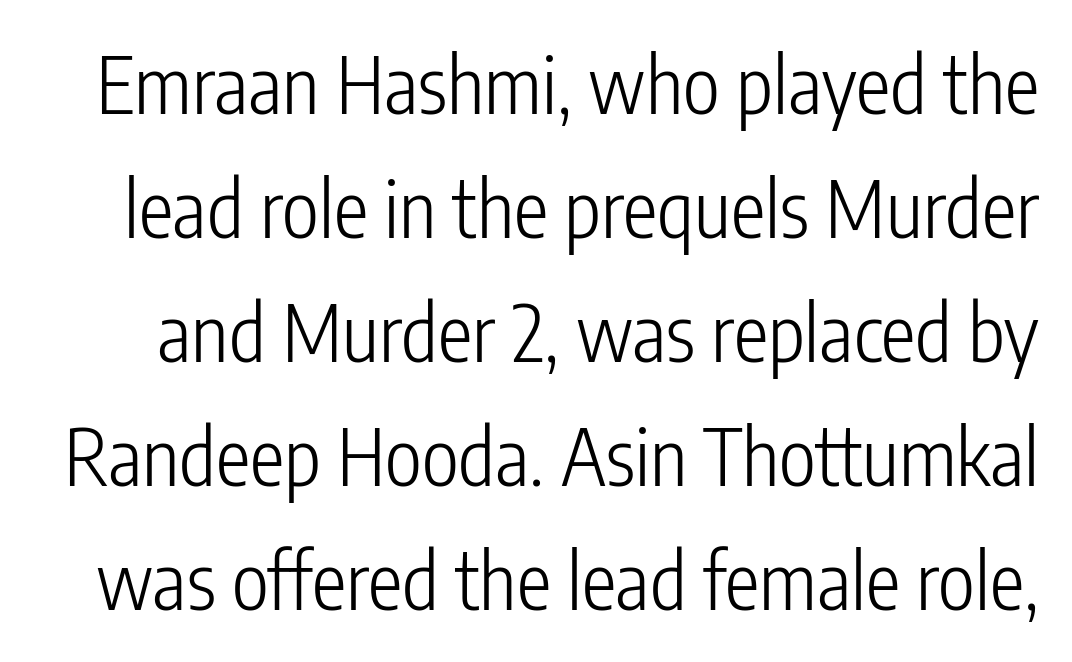
The image shows 78 px light, condensed sans-serif type, upright; set normal line spacing (1.59x), normal letter spacing, not underlined; low stroke contrast and a medium x-height.
